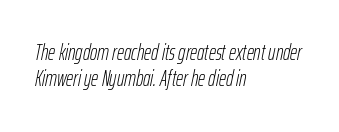
The image shows 22 px text type, italic (leaning right); set left-aligned, line spacing 1.2x, normal letter spacing, not underlined.
